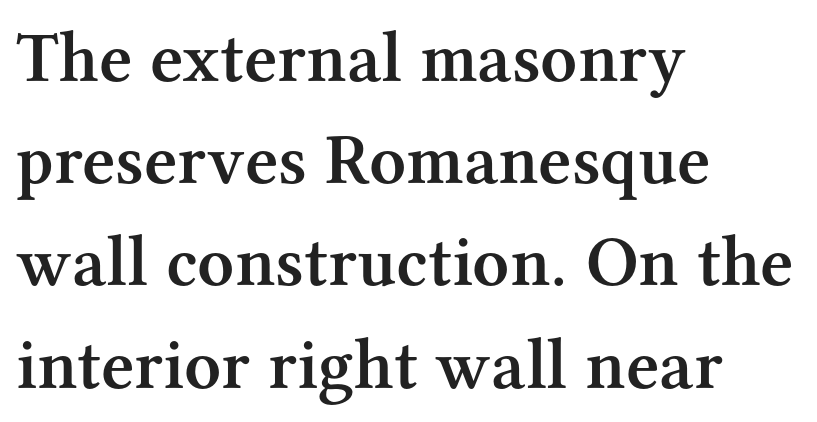
The image shows 72 px semibold serif type, upright; set left-aligned, normal line spacing (1.42x), normal letter spacing, not underlined; medium stroke contrast and a medium x-height.
